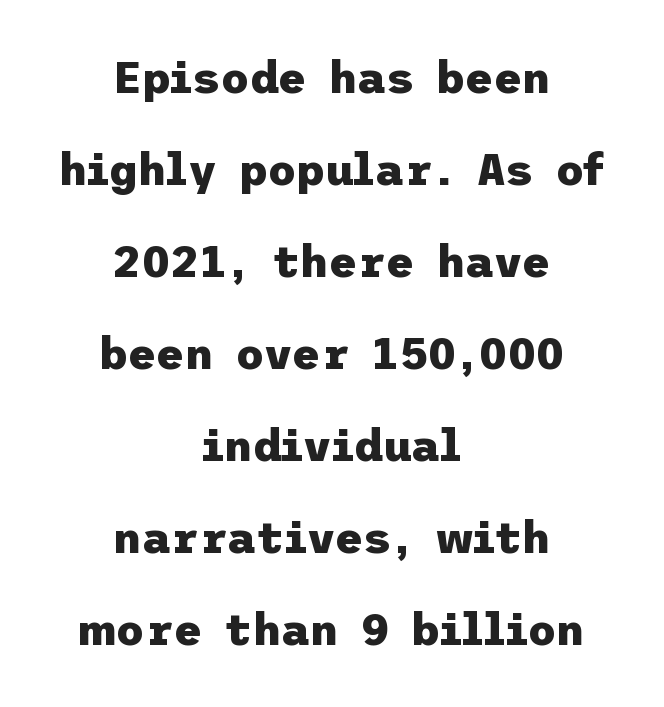
Q: Is the text bold? A: Yes.
Q: Is the text italic (slanted)? A: No, it is upright.
Q: Is the typeface a serif or a sans-serif typeface? A: Sans-serif.
Q: Is the text underlined? A: No.
Q: How is the paragraph aligned? A: Centered.
Q: Is the spacing between letters normal or unusually wide? A: Normal.
Q: Is the spacing between lines tight, normal or loose? A: Loose.
Q: Width (condensed, normal, or wide)? A: Normal.
Q: Stroke contrast? A: Low.
Q: x-height? A: Medium.
